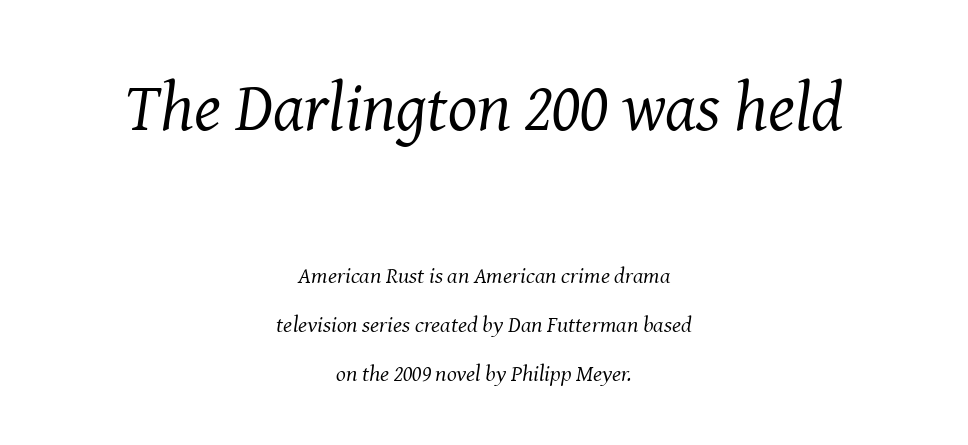
Q: Is the text bold? A: No.
Q: Is the text italic (slanted)? A: Yes, it leans right by about 8 degrees.
Q: Is the typeface a serif or a sans-serif typeface? A: Serif.
Q: Is the text underlined? A: No.
Q: How is the paragraph aligned? A: Centered.
Q: Is the spacing between letters normal or unusually wide? A: Normal.
Q: Is the spacing between lines tight, normal or loose? A: Loose.
Q: Which block of text is set in a larger size, the first (top) or the second (bottom)? A: The first (top) one.
Q: Width (condensed, normal, or wide)? A: Normal.
Q: Stroke contrast? A: Medium.
Q: x-height? A: Medium.
Q: Monospaced? A: No.
